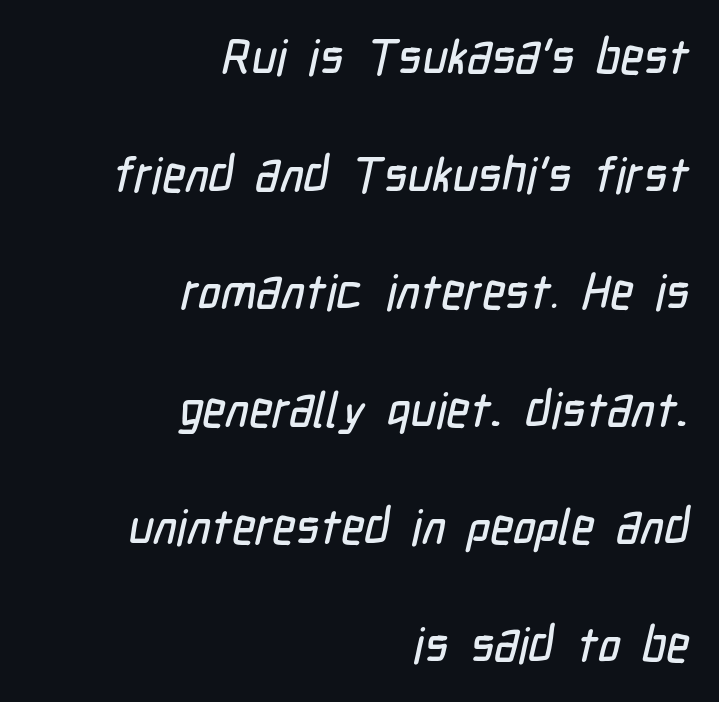
{"serif": "no", "width": "condensed", "stroke_contrast": "low", "x_height": "medium", "monospaced": "no", "underline": "no", "align": "right", "line_spacing": "loose", "line_spacing_ratio": 2.4, "letter_spacing": "normal", "letter_spacing_em": 0.0, "glyph_px": 49}
